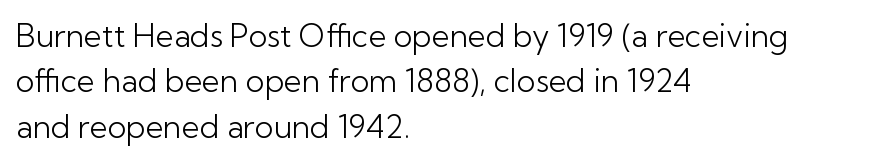
Vertical strokes here are truly vertical. Honestly, the row spacing looks completely unremarkable. What kind of face is this? One without serifs — a sans. The rendering uses natural spacing where letterforms have individual widths. A light-to-regular cut is what we see here.
